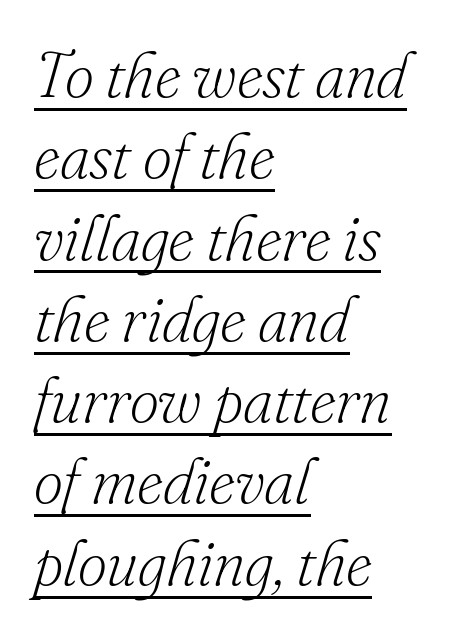
The type family on display is of the serif kind. No extra tracking has been applied to these lines. Line beginnings align vertically; line endings do not. This sample keeps an unexceptional amount of space between lines. Spacing verdict: proportional, widths tailored to each character. Like a heading marked for emphasis, these lines bear an underscore.
